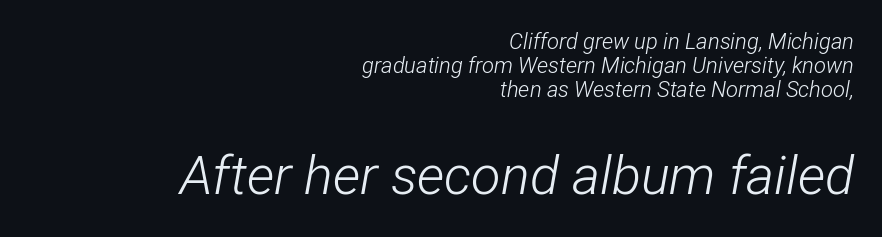
The image shows 54 px light, condensed type, italic (leaning right); set right-aligned, tight line spacing (1.09x), normal letter spacing, not underlined; the second (bottom) block is 2.45x larger; low stroke contrast and a medium x-height.
